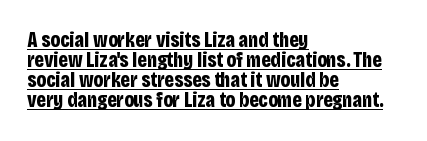
The space between consecutive lines is stingy. No extra tracking has been applied to these lines. This is heavy type, rendered in bold. Caption: multi-line text, flush left, ragged right. In terms of posture, this sample is upright. The string is rendered with underlining switched on.
